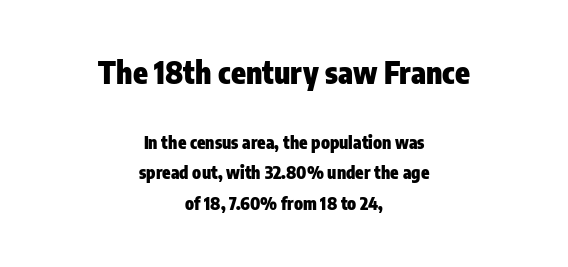
Has an underline been added? It has not. You could call the tracking neutral — neither tight nor loose. Note the varied advance widths — an 'i' is clearly narrower than an 'm'. The compositor balanced each line on the midline. Characters remain perfectly vertical along every line. These lines carry a lot of weight — the face is fully bold.
